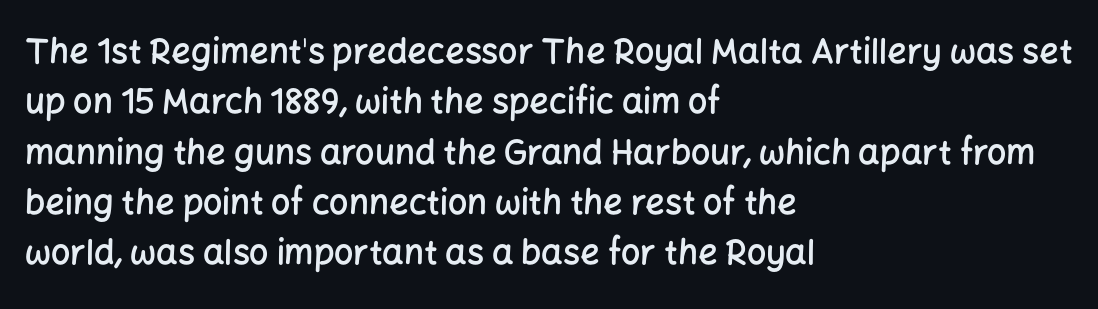
Standard letterfit; no display-style spreading of the glyphs. Italic? Not at all — the glyphs are vertical. Compared with a centered layout, this one pins lines to the left instead. Check the space under the baseline: it is left empty.
